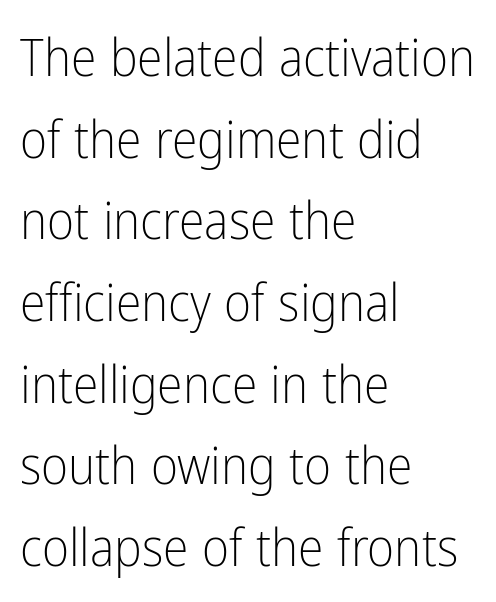
Q: Is the text bold? A: No.
Q: Is the text italic (slanted)? A: No, it is upright.
Q: Is the typeface a serif or a sans-serif typeface? A: Sans-serif.
Q: Is the text underlined? A: No.
Q: How is the paragraph aligned? A: Left-aligned.
Q: Is the spacing between letters normal or unusually wide? A: Normal.
Q: Is the spacing between lines tight, normal or loose? A: Normal.
Q: Width (condensed, normal, or wide)? A: Condensed.
Q: Stroke contrast? A: Low.
Q: x-height? A: Medium.
Q: Monospaced? A: No.
